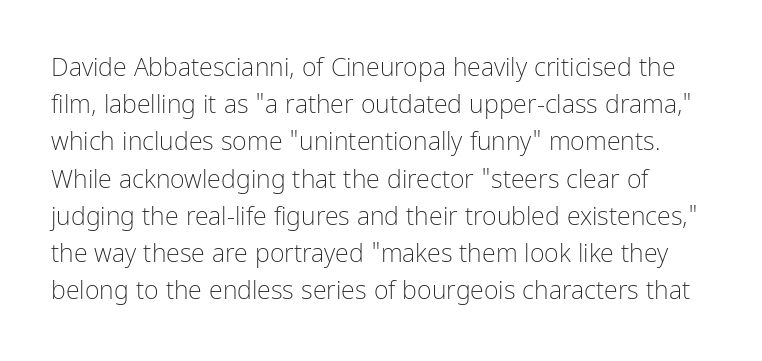
The line-height multiplier appears to be the usual default. Stroke thickness stays within the range of a standard reading face or lighter. If you drew a line through each stem, it would be perfectly vertical. The zone under the glyphs is completely vacant.
